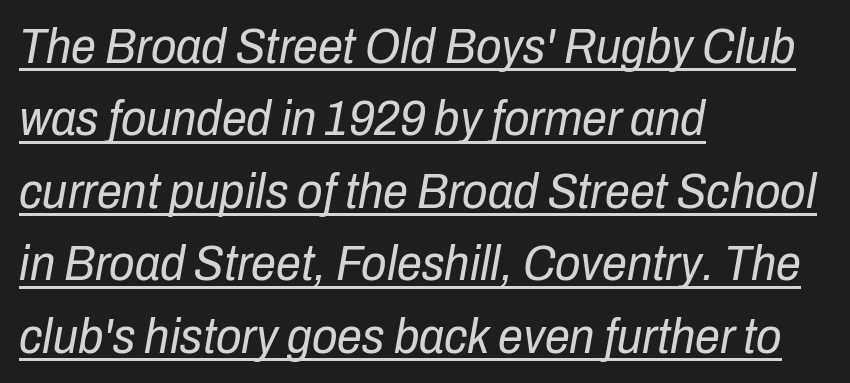
The image shows 50 px regular-weight, condensed type, italic (leaning right); set left-aligned, normal line spacing (1.45x), normal letter spacing, underlined; low stroke contrast and a medium x-height.
